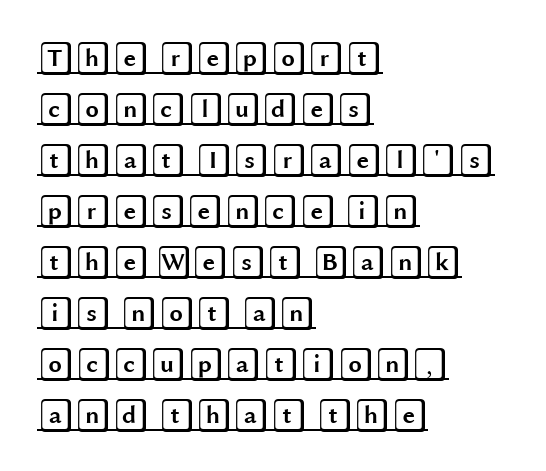
Q: Is the text italic (slanted)? A: No, it is upright.
Q: Is the text underlined? A: Yes.
Q: How is the paragraph aligned? A: Left-aligned.
Q: Is the spacing between letters normal or unusually wide? A: Normal.
Q: Is the spacing between lines tight, normal or loose? A: Normal.
Q: Width (condensed, normal, or wide)? A: Wide.
Q: x-height? A: Large.
